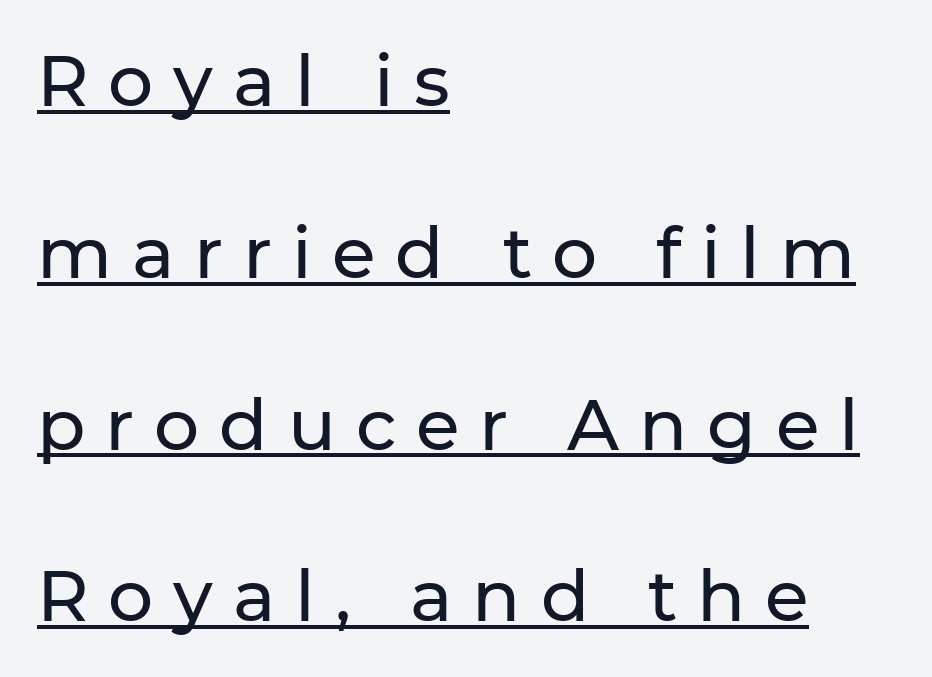
The image shows 71 px sans-serif type, upright; set left-aligned, loose line spacing (2.42x), unusually wide letter spacing (+0.28 em), underlined; low stroke contrast and a medium x-height.
